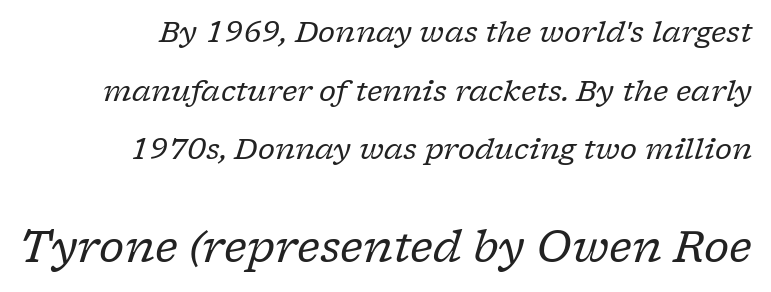
The letters in the lower block stand taller than those in the block above. Only glyphs here, with clear space below each row. Heaviness? Minimal to ordinary, like unemphasized prose. There's an unmistakable incline to the writing here.
